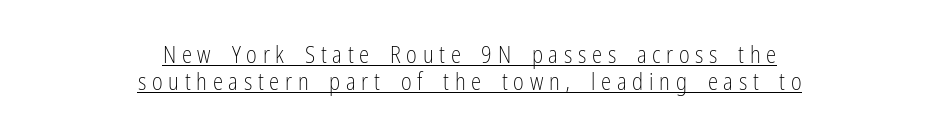
The font sits on the lighter half of the weight spectrum, regular included. It's the straight-up-and-down kind of type. Caption: expanded tracking, letters set apart. Does a line run under the words? Yes, clearly. Notice how the passage keeps no hard edge, just a central spine.
